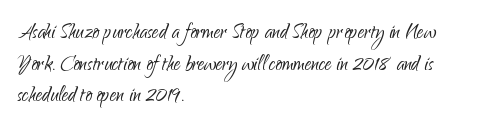
{"bold": "no", "underline": "no", "align": "left", "line_spacing_ratio": 1.22, "letter_spacing": "normal", "letter_spacing_em": 0.0, "glyph_px": 26}
